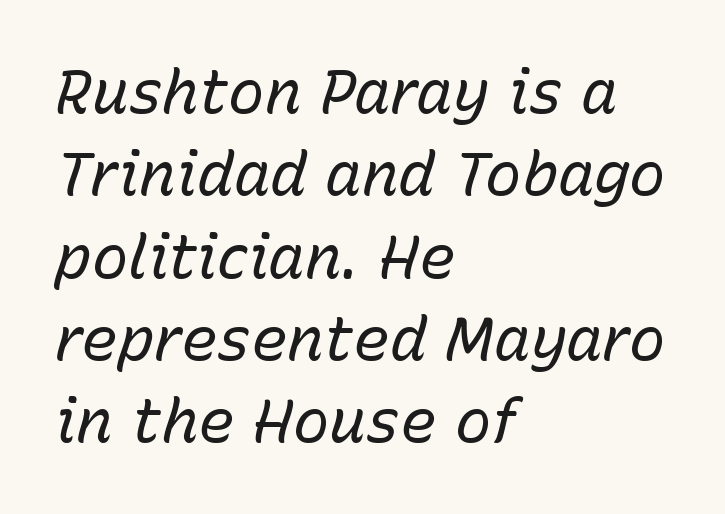
The image shows 61 px regular-weight type, italic (leaning right); set left-aligned, normal line spacing (1.35x), normal letter spacing, not underlined; low stroke contrast and a medium x-height.
